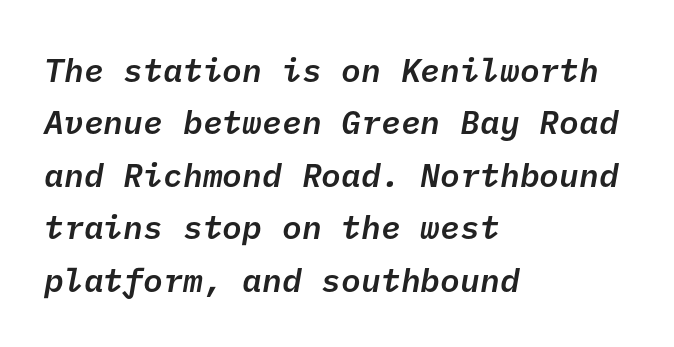
The rendering uses a moderate line-height, typical for paragraphs. The area under the type is left untouched. A typesetter would label this face a sans. Weight check: semibold — heavier than regular, not quite bold. The ragged edge is on the right, which tells us the setting is flush left.
